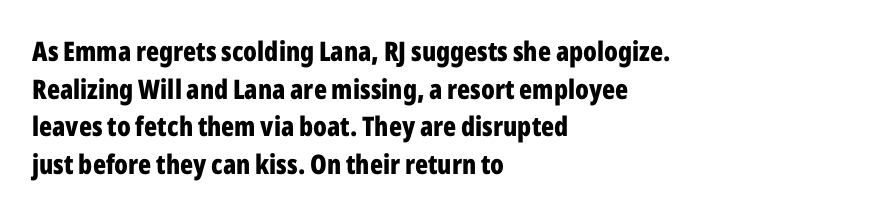
{"italic": "no", "bold": "yes", "underline": "no", "align": "left", "line_spacing": "normal", "line_spacing_ratio": 1.39, "letter_spacing": "normal", "letter_spacing_em": 0.0, "glyph_px": 27}
